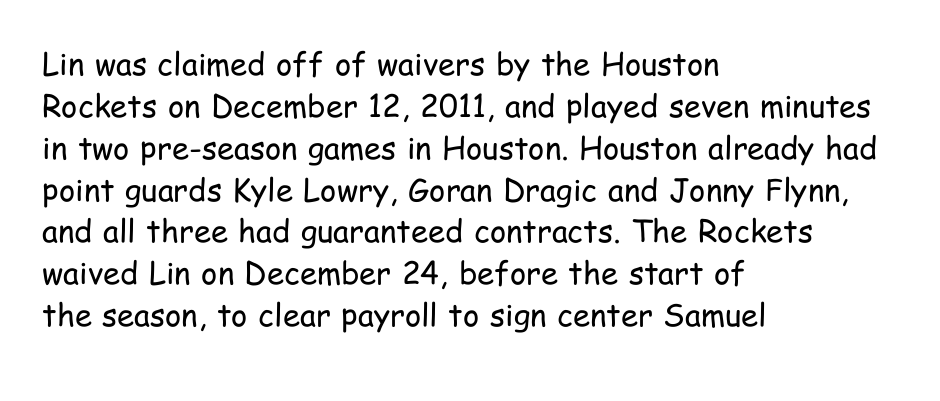
Q: Is the text bold? A: No.
Q: Is the text italic (slanted)? A: No, it is upright.
Q: Is the typeface a serif or a sans-serif typeface? A: Sans-serif.
Q: Is the text underlined? A: No.
Q: How is the paragraph aligned? A: Left-aligned.
Q: Is the spacing between letters normal or unusually wide? A: Normal.
Q: Is the spacing between lines tight, normal or loose? A: Normal.
Q: Width (condensed, normal, or wide)? A: Condensed.
Q: Stroke contrast? A: Low.
Q: x-height? A: Medium.
Q: Monospaced? A: No.
